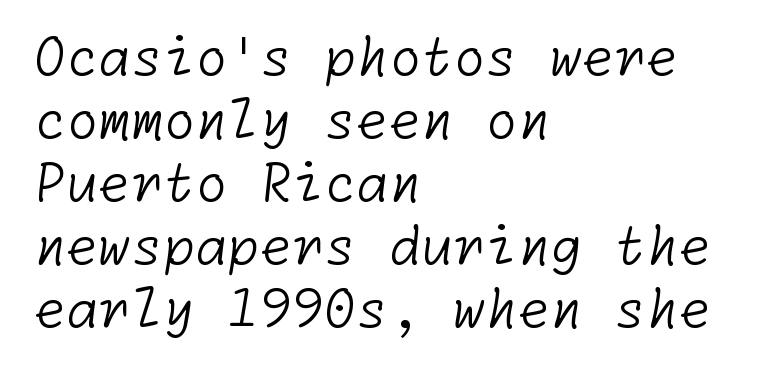
The image shows 52 px light sans-serif type; set left-aligned, line spacing 1.21x, normal letter spacing, not underlined; low stroke contrast and a medium x-height.
